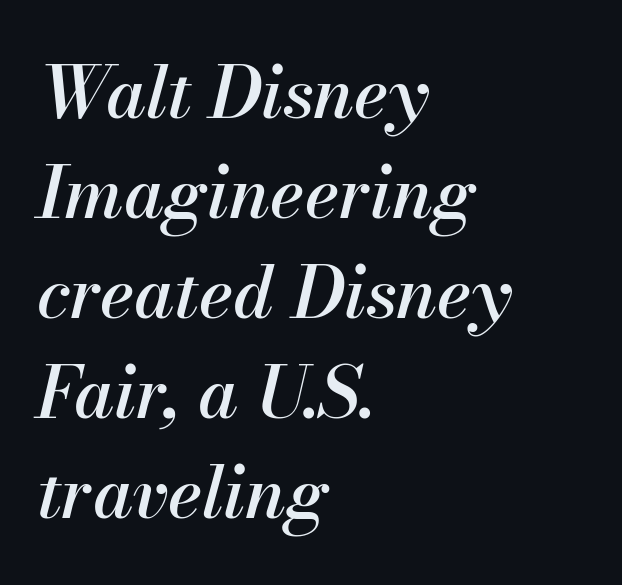
Q: Is the text italic (slanted)? A: Yes, it leans right by about 13 degrees.
Q: Is the text underlined? A: No.
Q: How is the paragraph aligned? A: Left-aligned.
Q: Is the spacing between letters normal or unusually wide? A: Normal.
Q: Is the spacing between lines tight, normal or loose? A: Normal.
Q: Width (condensed, normal, or wide)? A: Normal.
Q: Stroke contrast? A: Medium.
Q: x-height? A: Small.
Q: Monospaced? A: No.
